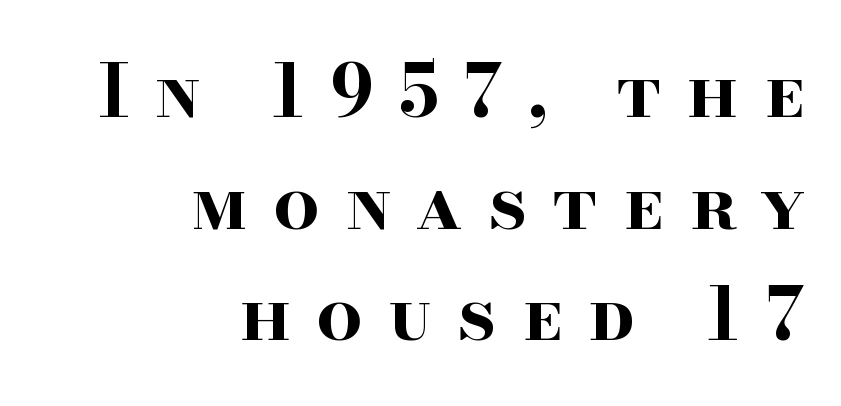
{"serif": "yes", "italic": "no", "bold": "yes", "weight": "bold", "width": "wide", "stroke_contrast": "high", "x_height": "small", "monospaced": "no", "underline": "no", "align": "right", "line_spacing": "normal", "line_spacing_ratio": 1.55, "letter_spacing": "wide", "letter_spacing_em": 0.35, "glyph_px": 72}
